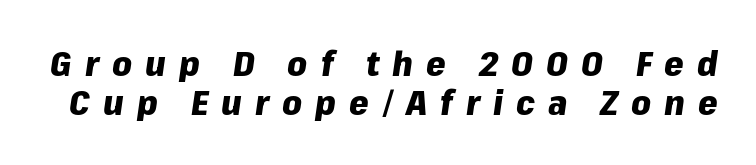
Q: Is the text bold? A: Yes.
Q: Is the text italic (slanted)? A: Yes, it leans right by about 8 degrees.
Q: Is the text underlined? A: No.
Q: Is the spacing between letters normal or unusually wide? A: Unusually wide.
Q: Is the spacing between lines tight, normal or loose? A: Tight.
Q: Width (condensed, normal, or wide)? A: Normal.
Q: Stroke contrast? A: Low.
Q: x-height? A: Medium.
Q: Monospaced? A: No.
